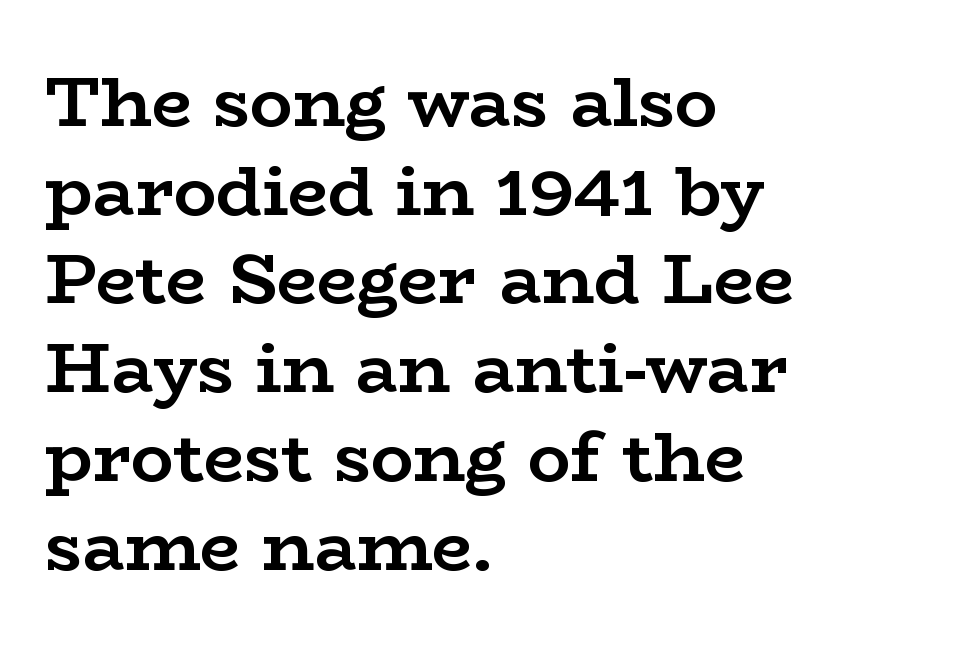
The image shows 71 px semibold, wide serif type, upright; set left-aligned, normal line spacing (1.25x), normal letter spacing, not underlined; low stroke contrast and a medium x-height.
